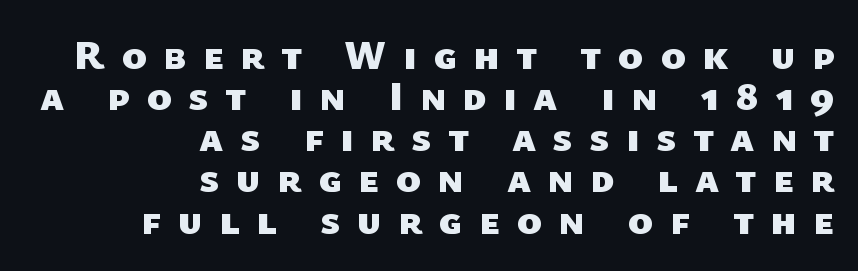
Someone cranked the tracking dial way up on this one. The words here are not underlined. Nope, no serifs anywhere on these letters. Note the varied advance widths — an 'i' is clearly narrower than an 'm'. This rendering uses right alignment, leaving the left contour irregular.
